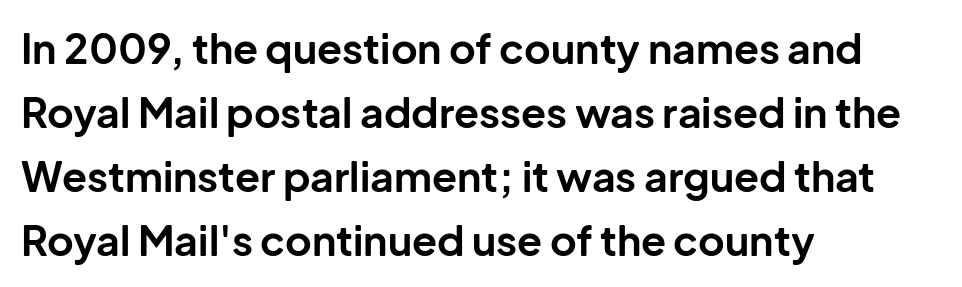
{"serif": "no", "italic": "no", "bold": "yes", "weight": "bold", "width": "normal", "stroke_contrast": "low", "x_height": "medium", "monospaced": "no", "underline": "no", "align": "left", "line_spacing": "normal", "line_spacing_ratio": 1.56, "letter_spacing": "normal", "letter_spacing_em": 0.0, "glyph_px": 41}
